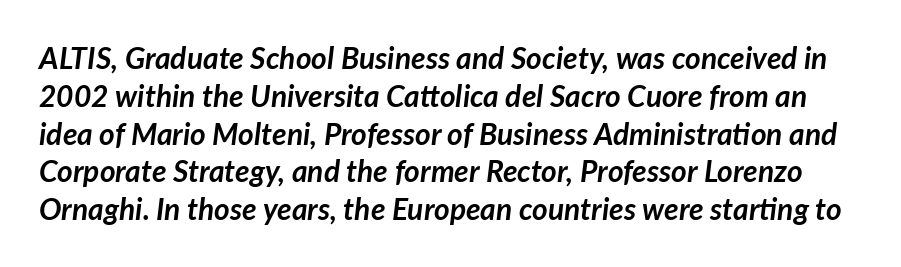
Q: Is the text bold? A: Yes.
Q: Is the text italic (slanted)? A: Yes, it leans right by about 7 degrees.
Q: Is the text underlined? A: No.
Q: Is the spacing between letters normal or unusually wide? A: Normal.
Q: Is the spacing between lines tight, normal or loose? A: Normal.
Q: Width (condensed, normal, or wide)? A: Normal.
Q: Stroke contrast? A: Low.
Q: x-height? A: Medium.
Q: Monospaced? A: No.
